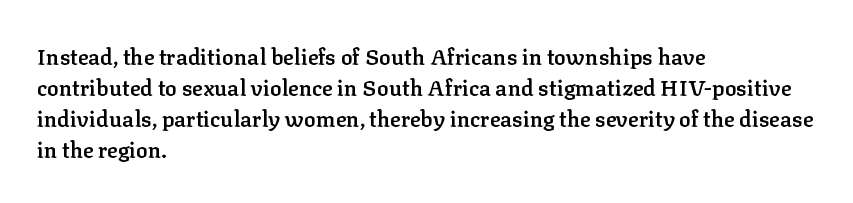
{"italic": "no", "bold": "semi", "underline": "no", "align": "left", "line_spacing": "normal", "line_spacing_ratio": 1.41, "letter_spacing": "normal", "letter_spacing_em": 0.0, "glyph_px": 22}
